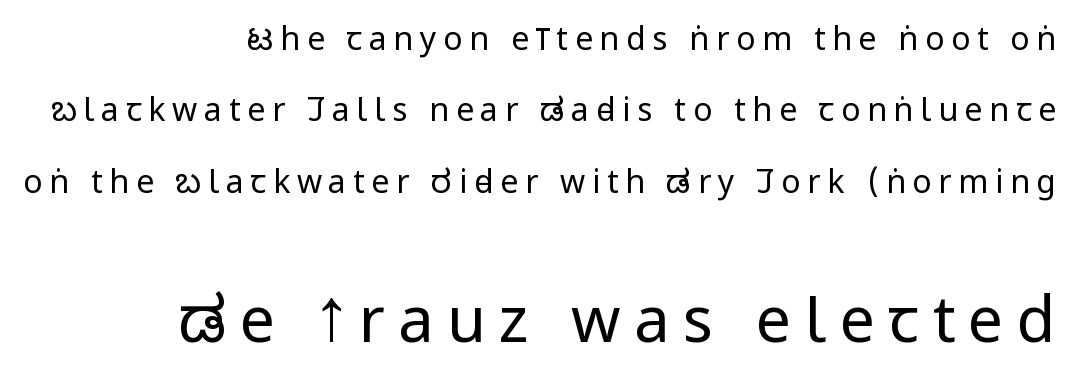
Q: Is the text bold? A: No.
Q: Is the text italic (slanted)? A: No, it is upright.
Q: Is the typeface a serif or a sans-serif typeface? A: Sans-serif.
Q: Is the text underlined? A: No.
Q: How is the paragraph aligned? A: Right-aligned.
Q: Is the spacing between letters normal or unusually wide? A: Unusually wide.
Q: Is the spacing between lines tight, normal or loose? A: Loose.
Q: Which block of text is set in a larger size, the first (top) or the second (bottom)? A: The second (bottom) one.
Q: Width (condensed, normal, or wide)? A: Condensed.
Q: Stroke contrast? A: Low.
Q: x-height? A: Large.
Q: Monospaced? A: No.
